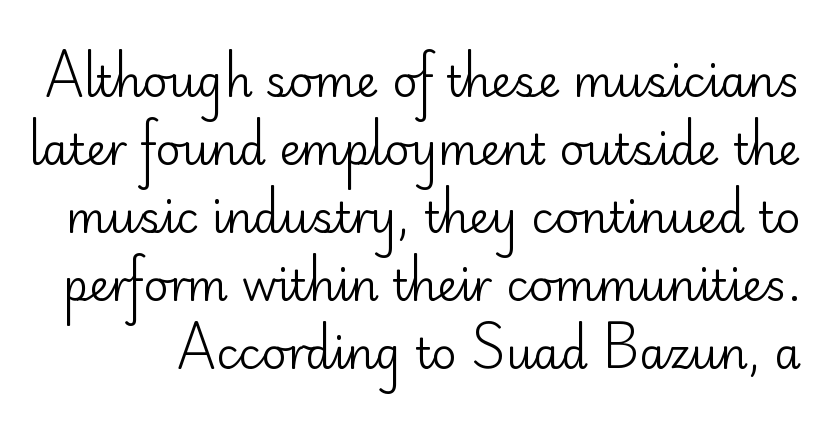
You can tell it's not italic because the verticals are truly vertical. Here the glyphs are tracked normally, forming tight word shapes. Nope, no serifs anywhere on these letters. Spacing verdict: proportional, widths tailored to each character.
